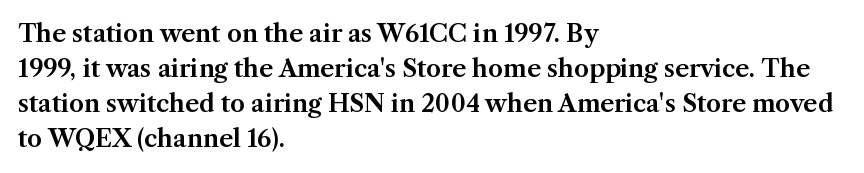
{"italic": "no", "underline": "no", "align": "left", "line_spacing": "normal", "line_spacing_ratio": 1.46, "letter_spacing": "normal", "letter_spacing_em": 0.0, "glyph_px": 24}
